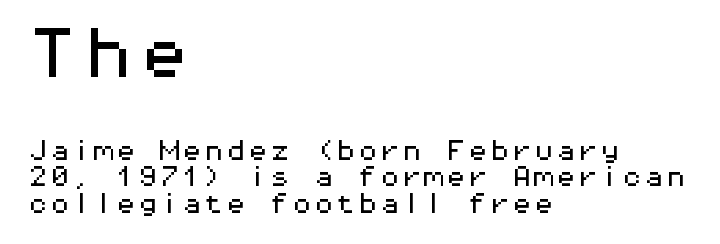
{"serif": "no", "italic": "no", "width": "wide", "stroke_contrast": "medium", "x_height": "medium", "monospaced": "yes", "underline": "no", "align": "left", "line_spacing_ratio": 1.2, "letter_spacing": "normal", "letter_spacing_em": 0.0, "larger_block": "first", "size_ratio": 2.55, "glyph_px": 56}
